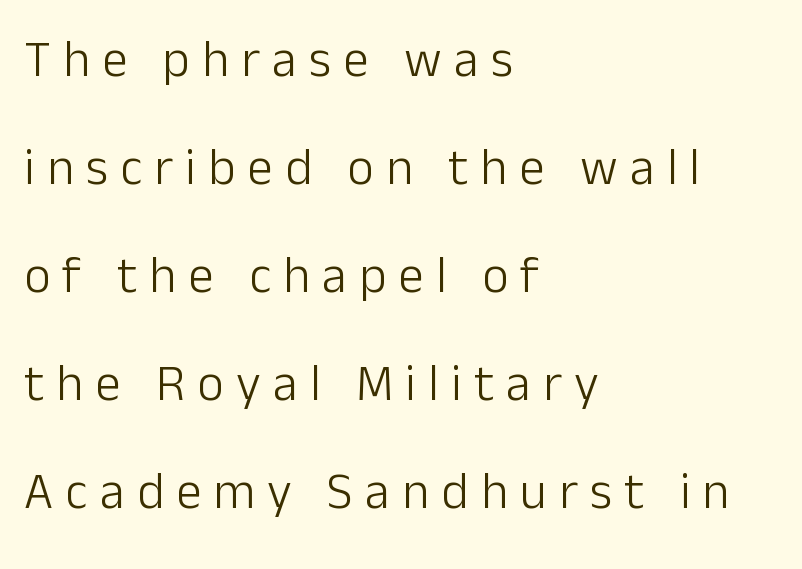
Q: Is the text bold? A: No.
Q: Is the text italic (slanted)? A: No, it is upright.
Q: Is the typeface a serif or a sans-serif typeface? A: Sans-serif.
Q: Is the text underlined? A: No.
Q: How is the paragraph aligned? A: Left-aligned.
Q: Is the spacing between letters normal or unusually wide? A: Unusually wide.
Q: Is the spacing between lines tight, normal or loose? A: Loose.
Q: Width (condensed, normal, or wide)? A: Normal.
Q: Stroke contrast? A: Low.
Q: x-height? A: Medium.
Q: Monospaced? A: No.
